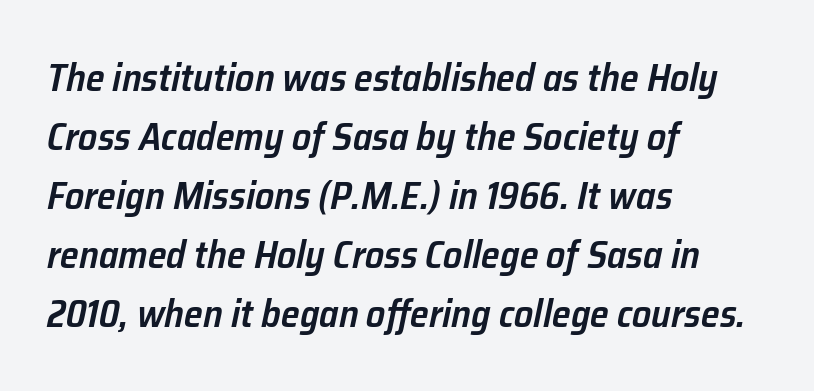
The text carries the slant typical of an italic or oblique font. Is there much room between lines? A standard amount, neither cramped nor airy. The glyphs are unaccompanied by any horizontal stroke below them. Inter-character spacing is left at the font's built-in metrics. Notice how the passage keeps a crisp vertical edge on the left only. Semibold letterforms, between regular and bold.
